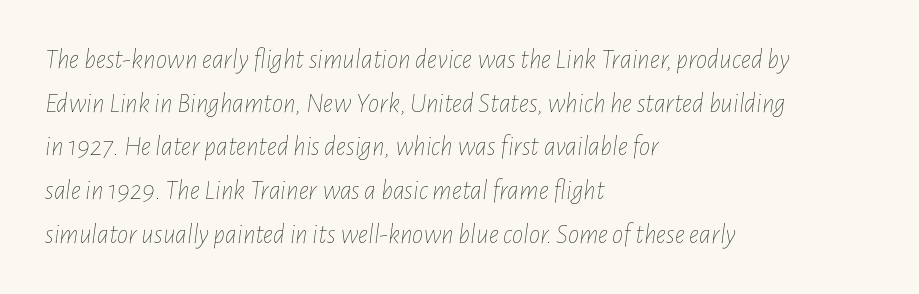
Q: Is the text bold? A: No.
Q: Is the text italic (slanted)? A: Yes, it leans right by about 7 degrees.
Q: Is the text underlined? A: No.
Q: How is the paragraph aligned? A: Left-aligned.
Q: Is the spacing between letters normal or unusually wide? A: Normal.
Q: Is the spacing between lines tight, normal or loose? A: Normal.
Q: Width (condensed, normal, or wide)? A: Condensed.
Q: Stroke contrast? A: Low.
Q: x-height? A: Medium.
Q: Monospaced? A: No.
